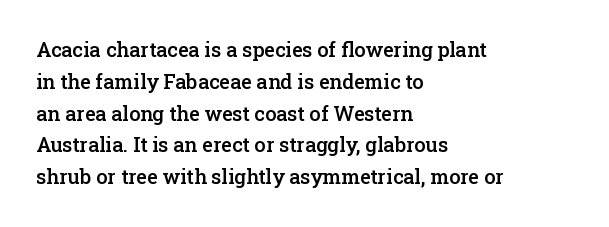
Q: Is the text bold? A: Semi-bold.
Q: Is the text italic (slanted)? A: No, it is upright.
Q: Is the text underlined? A: No.
Q: How is the paragraph aligned? A: Left-aligned.
Q: Is the spacing between letters normal or unusually wide? A: Normal.
Q: Is the spacing between lines tight, normal or loose? A: Normal.
